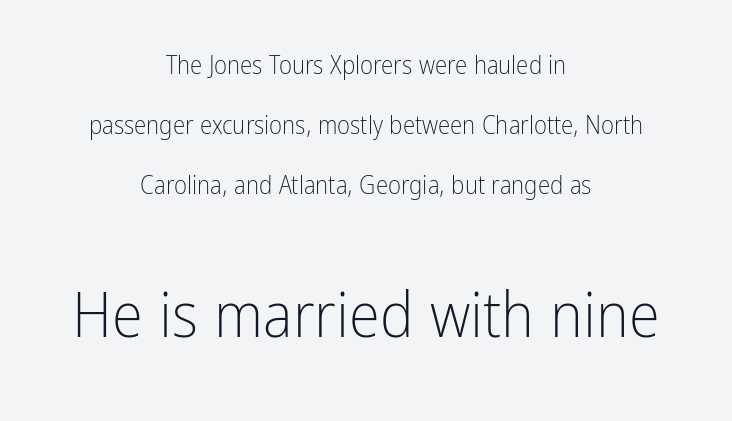
Q: Is the text bold? A: No.
Q: Is the text italic (slanted)? A: No, it is upright.
Q: Is the typeface a serif or a sans-serif typeface? A: Sans-serif.
Q: Is the text underlined? A: No.
Q: How is the paragraph aligned? A: Centered.
Q: Is the spacing between letters normal or unusually wide? A: Normal.
Q: Is the spacing between lines tight, normal or loose? A: Loose.
Q: Which block of text is set in a larger size, the first (top) or the second (bottom)? A: The second (bottom) one.
Q: Width (condensed, normal, or wide)? A: Condensed.
Q: Stroke contrast? A: Low.
Q: x-height? A: Medium.
Q: Monospaced? A: No.
